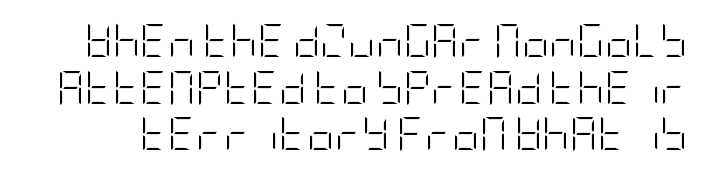
Q: Is the text bold? A: No.
Q: Is the text italic (slanted)? A: No, it is upright.
Q: Is the typeface a serif or a sans-serif typeface? A: Sans-serif.
Q: Is the text underlined? A: No.
Q: Is the spacing between letters normal or unusually wide? A: Normal.
Q: Is the spacing between lines tight, normal or loose? A: Normal.
Q: Width (condensed, normal, or wide)? A: Condensed.
Q: Stroke contrast? A: Low.
Q: x-height? A: Large.
